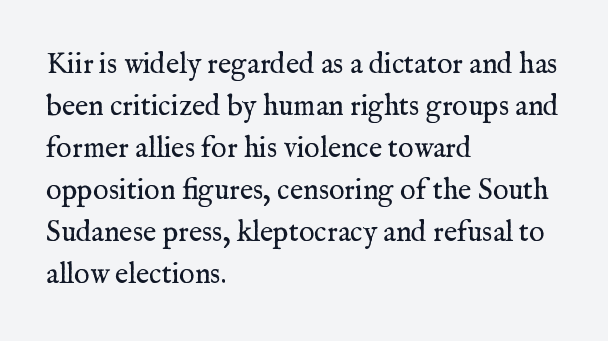
The image shows 29 px regular-weight serif type, upright; set left-aligned, normal line spacing (1.45x), normal letter spacing, not underlined; medium stroke contrast and a medium x-height.
